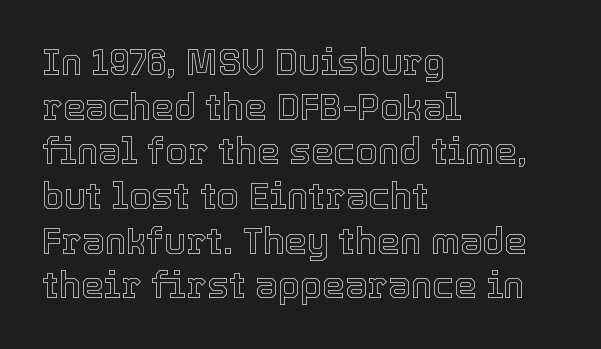
The image shows 36 px text type, upright; set left-aligned, line spacing 1.24x, normal letter spacing, not underlined; a medium x-height.
